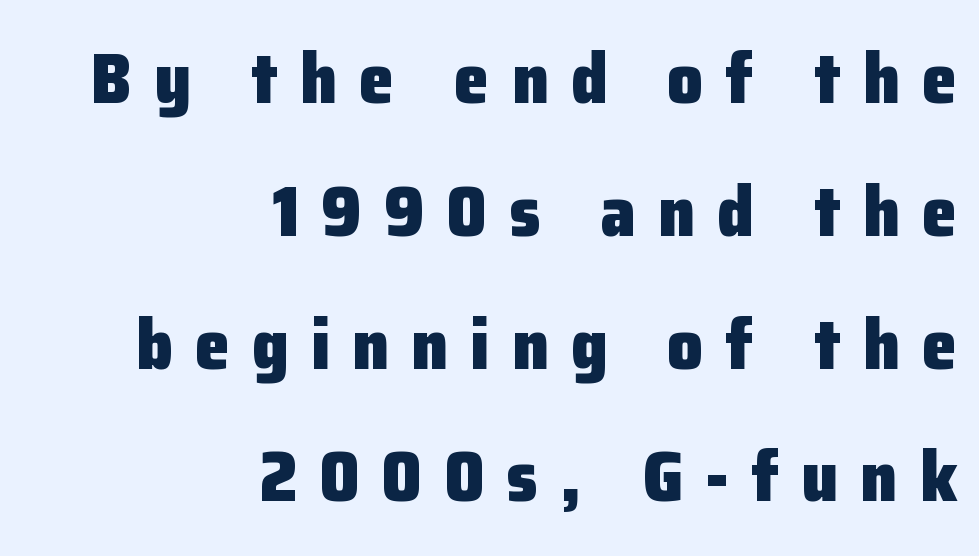
Q: Is the text bold? A: Yes.
Q: Is the text italic (slanted)? A: No, it is upright.
Q: Is the typeface a serif or a sans-serif typeface? A: Sans-serif.
Q: Is the text underlined? A: No.
Q: How is the paragraph aligned? A: Right-aligned.
Q: Is the spacing between letters normal or unusually wide? A: Unusually wide.
Q: Width (condensed, normal, or wide)? A: Normal.
Q: Stroke contrast? A: Low.
Q: x-height? A: Medium.
Q: Monospaced? A: No.
